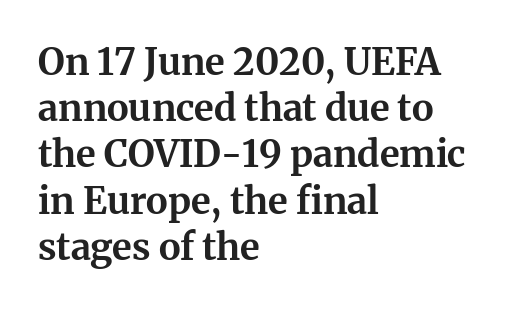
{"serif": "yes", "italic": "no", "bold": "yes", "weight": "bold", "width": "normal", "stroke_contrast": "medium", "x_height": "medium", "monospaced": "no", "underline": "no", "align": "left", "line_spacing": "normal", "line_spacing_ratio": 1.25, "letter_spacing": "normal", "letter_spacing_em": 0.0, "glyph_px": 37}
